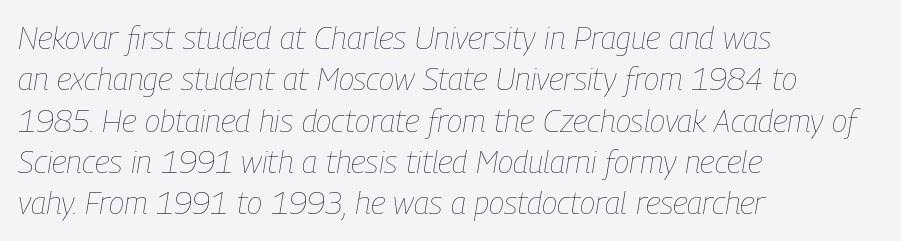
Q: Is the text bold? A: No.
Q: Is the text italic (slanted)? A: Yes, it leans right by about 9 degrees.
Q: Is the text underlined? A: No.
Q: How is the paragraph aligned? A: Left-aligned.
Q: Is the spacing between letters normal or unusually wide? A: Normal.
Q: Is the spacing between lines tight, normal or loose? A: Normal.
Q: Width (condensed, normal, or wide)? A: Condensed.
Q: Stroke contrast? A: Low.
Q: x-height? A: Medium.
Q: Monospaced? A: No.
